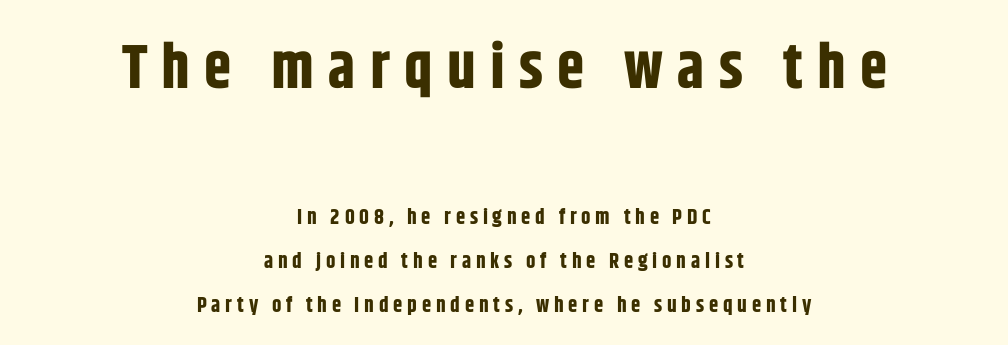
{"serif": "no", "italic": "no", "bold": "yes", "weight": "bold", "width": "condensed", "stroke_contrast": "low", "x_height": "large", "monospaced": "no", "underline": "no", "align": "center", "line_spacing": "loose", "line_spacing_ratio": 2.09, "letter_spacing": "wide", "letter_spacing_em": 0.23, "larger_block": "first", "size_ratio": 2.95, "glyph_px": 62}
